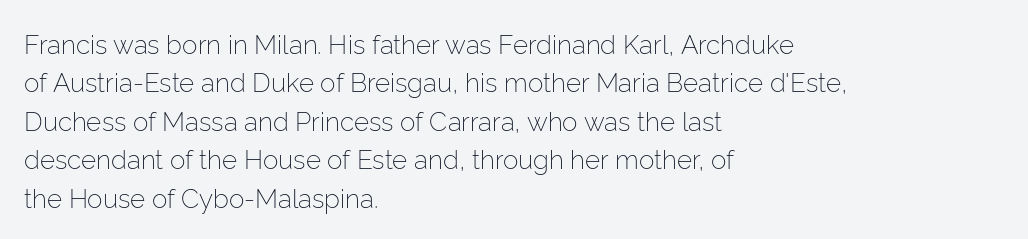
{"italic": "no", "bold": "no", "underline": "no", "align": "left", "line_spacing": "normal", "line_spacing_ratio": 1.48, "letter_spacing": "normal", "letter_spacing_em": 0.0, "glyph_px": 26}
